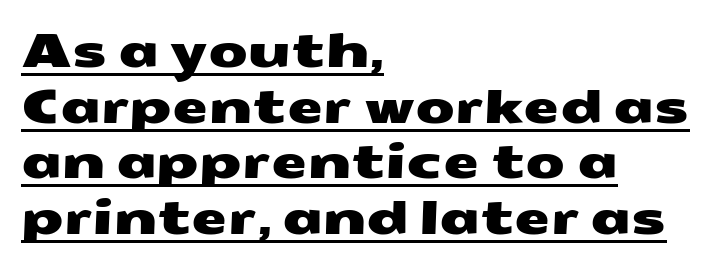
Q: Is the typeface a serif or a sans-serif typeface? A: Sans-serif.
Q: Is the text underlined? A: Yes.
Q: How is the paragraph aligned? A: Left-aligned.
Q: Is the spacing between letters normal or unusually wide? A: Normal.
Q: Width (condensed, normal, or wide)? A: Wide.
Q: Stroke contrast? A: Medium.
Q: x-height? A: Medium.
Q: Monospaced? A: No.
